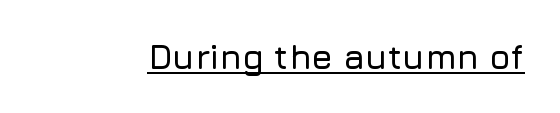
Q: Is the text italic (slanted)? A: No, it is upright.
Q: Is the typeface a serif or a sans-serif typeface? A: Sans-serif.
Q: Is the text underlined? A: Yes.
Q: Is the spacing between letters normal or unusually wide? A: Normal.
Q: Width (condensed, normal, or wide)? A: Normal.
Q: Stroke contrast? A: Low.
Q: x-height? A: Medium.
Q: Monospaced? A: No.
